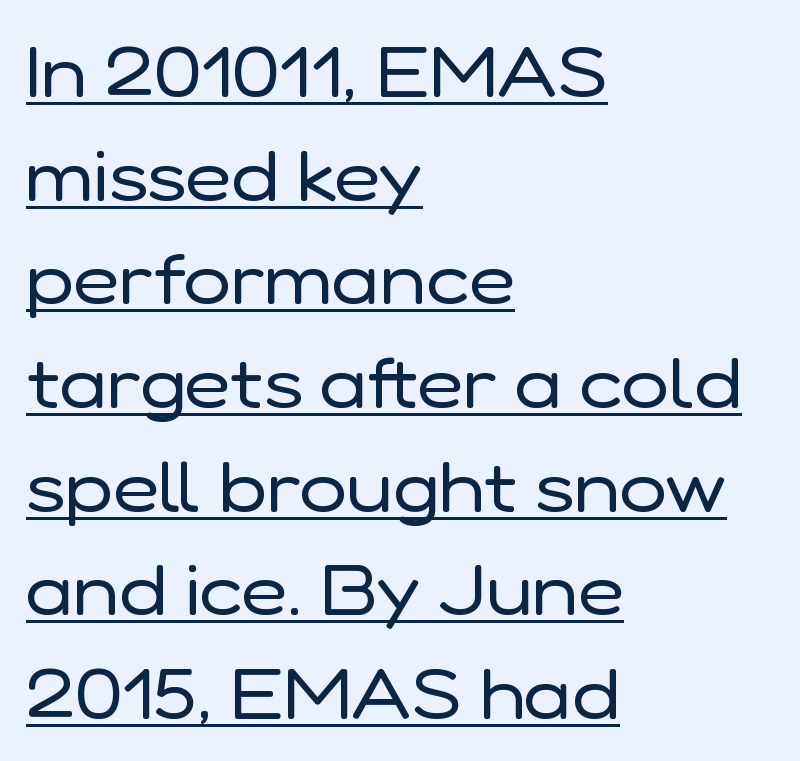
Nothing sits at the stroke ends, so this counts as sans-serif. Compared with a centered layout, this one pins lines to the left instead. The rendering uses natural spacing where letterforms have individual widths. Each line of the rendering has a horizontal stroke beneath the glyphs. If you measured baseline to baseline, you'd find a middling distance. These glyphs show unthickened strokes, regular width or finer.
